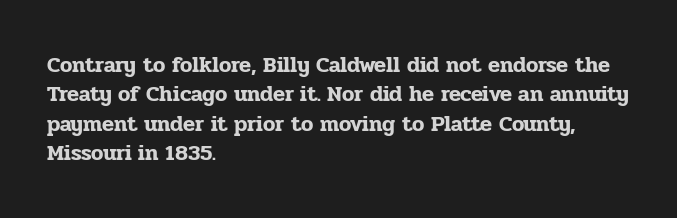
Q: Is the text italic (slanted)? A: No, it is upright.
Q: Is the text underlined? A: No.
Q: How is the paragraph aligned? A: Left-aligned.
Q: Is the spacing between letters normal or unusually wide? A: Normal.
Q: Is the spacing between lines tight, normal or loose? A: Normal.
